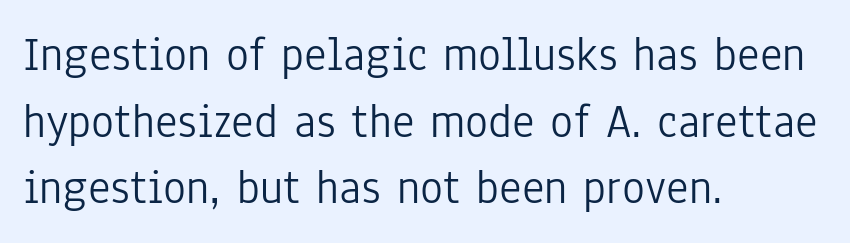
In terms of posture, this sample is upright. The letters advance in unequal steps, a hallmark of proportional type. Are there feet on the stems? There aren't — it's a sans. Regular leading.
